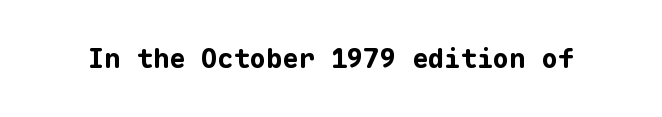
{"italic": "no", "bold": "yes", "underline": "no", "letter_spacing": "normal", "letter_spacing_em": 0.0, "glyph_px": 27}
